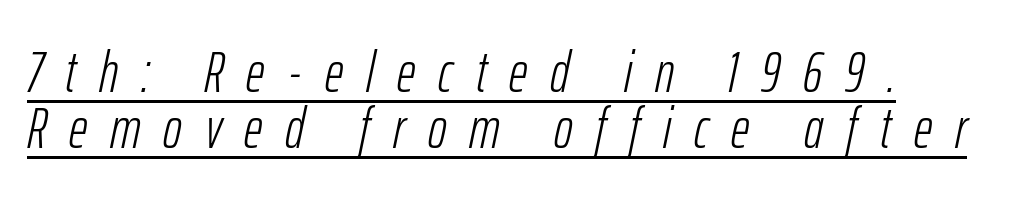
{"italic": "yes", "lean": "right", "slant_degrees": 12, "bold": "no", "weight": "light", "width": "condensed", "stroke_contrast": "low", "x_height": "medium", "monospaced": "no", "underline": "yes", "align": "left", "line_spacing": "tight", "line_spacing_ratio": 0.98, "letter_spacing": "wide", "letter_spacing_em": 0.4, "glyph_px": 57}
